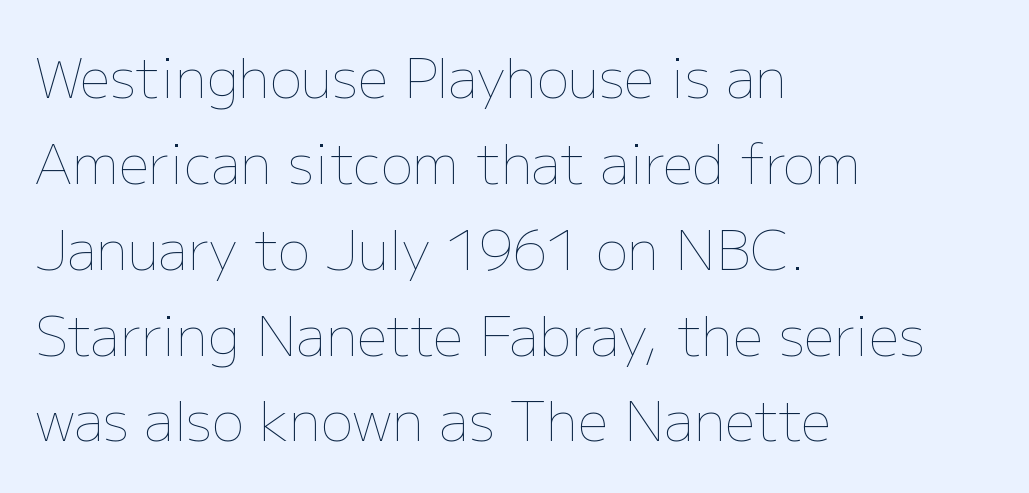
The image shows 54 px thin type, upright; set left-aligned, normal line spacing (1.59x), normal letter spacing, not underlined; low stroke contrast and a medium x-height.
